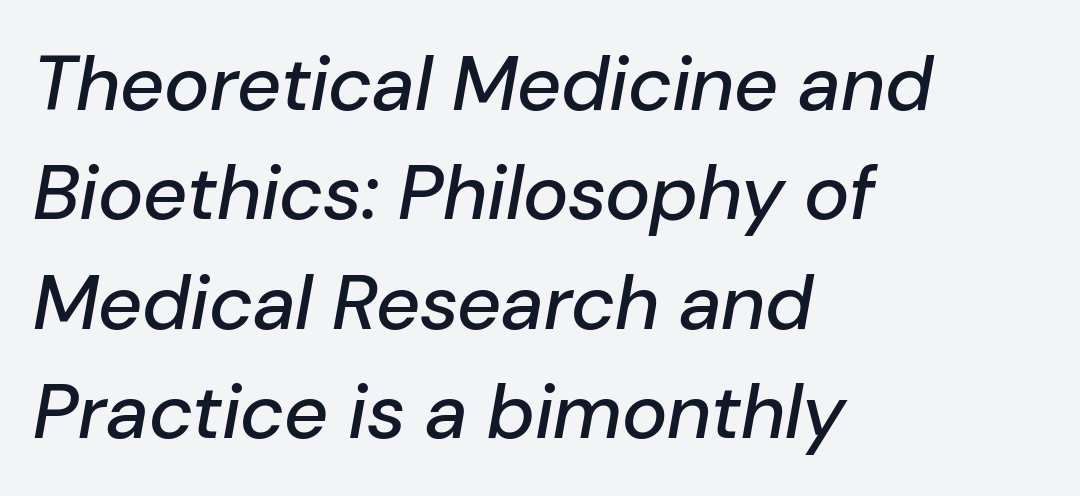
The image shows 77 px text type, italic (leaning right); set left-aligned, normal line spacing (1.42x), normal letter spacing, not underlined; low stroke contrast and a medium x-height.
